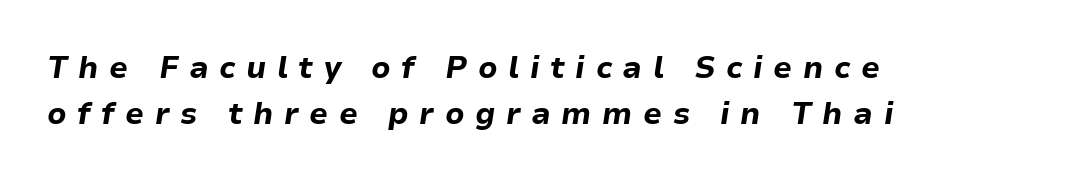
{"italic": "yes", "lean": "right", "slant_degrees": 9, "bold": "yes", "weight": "bold", "width": "normal", "stroke_contrast": "low", "x_height": "medium", "monospaced": "no", "underline": "no", "align": "left", "line_spacing": "normal", "line_spacing_ratio": 1.55, "letter_spacing": "wide", "letter_spacing_em": 0.35, "glyph_px": 30}
